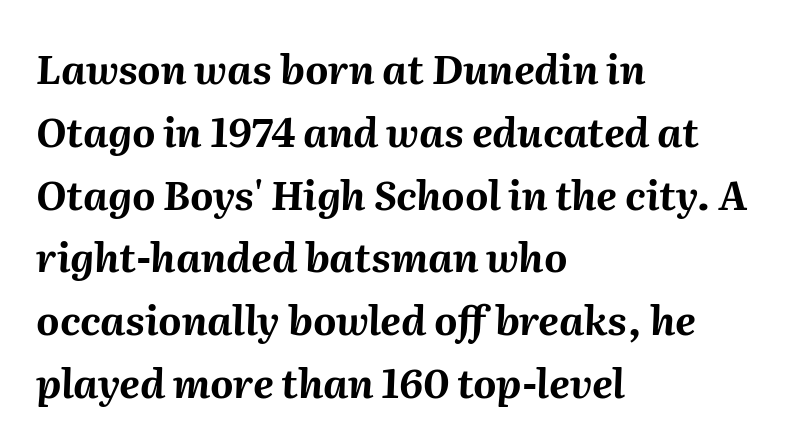
The image shows 40 px bold type, italic (leaning right); set left-aligned, normal line spacing (1.57x), normal letter spacing, not underlined; medium stroke contrast and a medium x-height.
